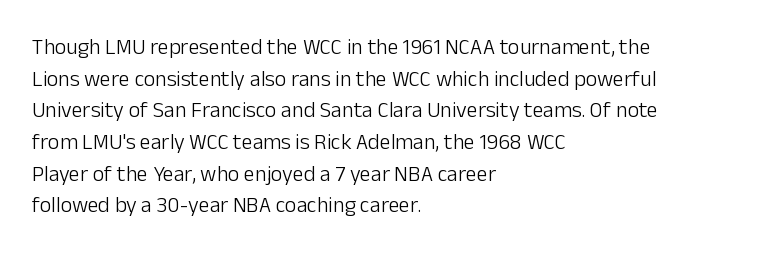
Ordinary non-slanted type is in use. Whoever set this chose a conventional vertical rhythm. Nothing unusual about the tracking: characters are spaced as the font intends. Every row of glyphs begins at an identical x-position on the left.
